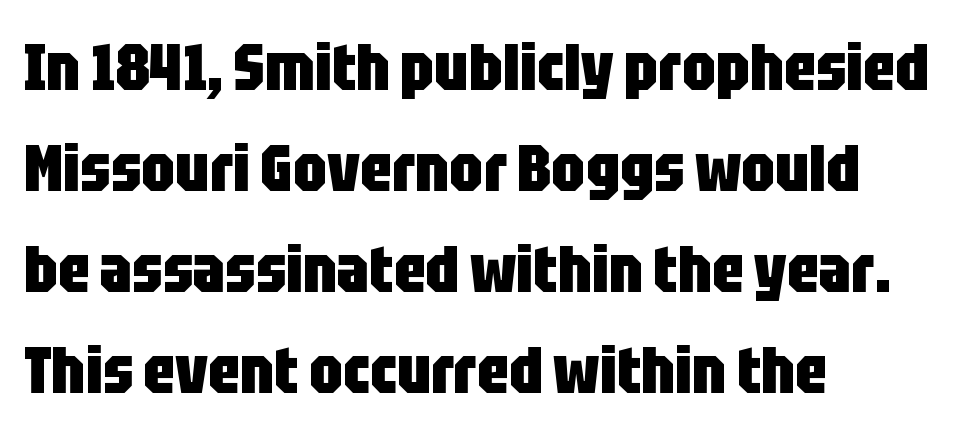
Q: Is the text bold? A: Yes.
Q: Is the text italic (slanted)? A: No, it is upright.
Q: Is the typeface a serif or a sans-serif typeface? A: Sans-serif.
Q: Is the text underlined? A: No.
Q: How is the paragraph aligned? A: Left-aligned.
Q: Is the spacing between letters normal or unusually wide? A: Normal.
Q: Is the spacing between lines tight, normal or loose? A: Normal.
Q: Width (condensed, normal, or wide)? A: Condensed.
Q: Stroke contrast? A: Low.
Q: x-height? A: Large.
Q: Monospaced? A: No.
